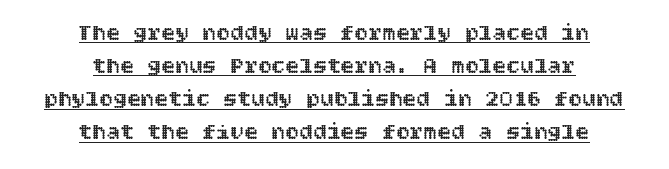
The image shows 23 px text type, upright; set centered, normal line spacing (1.44x), normal letter spacing, underlined.
